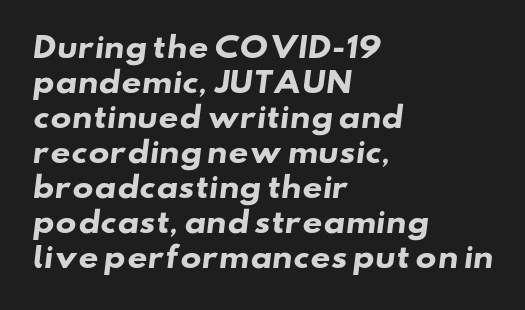
{"serif": "no", "bold": "yes", "weight": "heavy", "width": "wide", "stroke_contrast": "low", "x_height": "small", "monospaced": "no", "underline": "no", "align": "left", "line_spacing": "normal", "line_spacing_ratio": 1.25, "letter_spacing": "normal", "letter_spacing_em": 0.0, "glyph_px": 28}
